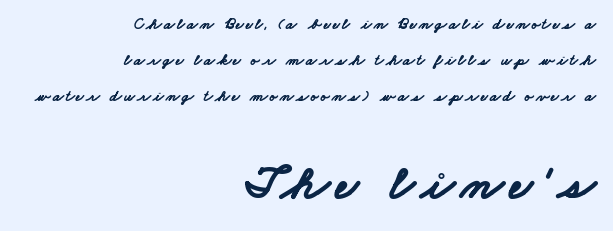
{"serif": "no", "bold": "yes", "weight": "bold", "width": "wide", "stroke_contrast": "low", "x_height": "small", "monospaced": "no", "underline": "no", "align": "right", "line_spacing": "loose", "line_spacing_ratio": 2.24, "larger_block": "second", "size_ratio": 3.06, "glyph_px": 49}
